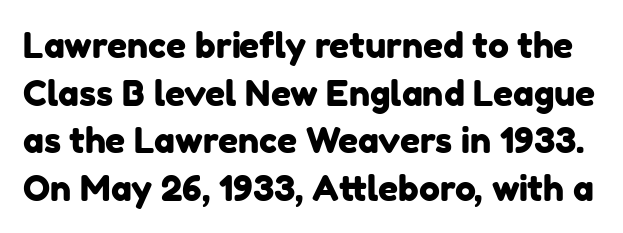
The image shows 35 px sans-serif type; set normal line spacing (1.36x), normal letter spacing, not underlined; low stroke contrast and a medium x-height.
